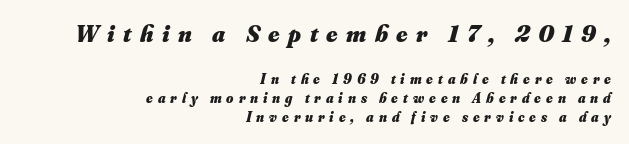
The passage shown begins with its larger block and ends with its smaller one. These words are printed bold, with thick strokes throughout. Compared with typical paragraphs, the rows here are spaced about the same. One-word summary of the alignment: right. The face used here is rendered with a markedly widened letterfit. Quick note: underline off.
